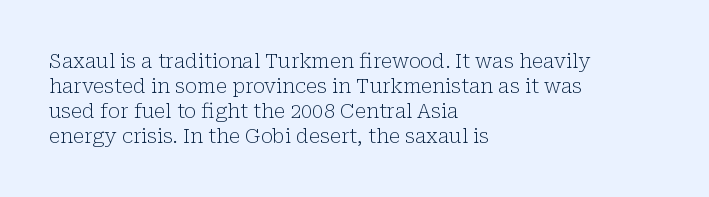
The image shows 20 px text type, upright; set left-aligned, normal line spacing (1.25x), normal letter spacing, not underlined.
